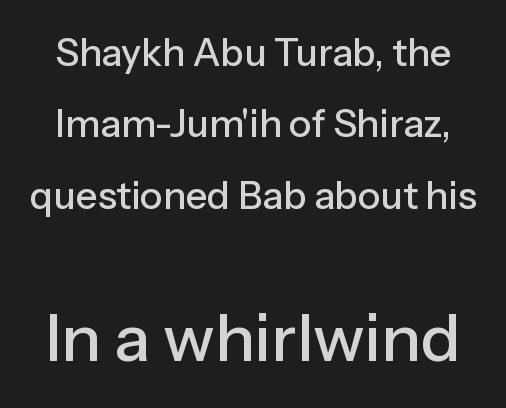
Q: Is the text italic (slanted)? A: No, it is upright.
Q: Is the typeface a serif or a sans-serif typeface? A: Sans-serif.
Q: Is the text underlined? A: No.
Q: Is the spacing between letters normal or unusually wide? A: Normal.
Q: Which block of text is set in a larger size, the first (top) or the second (bottom)? A: The second (bottom) one.
Q: Width (condensed, normal, or wide)? A: Normal.
Q: Stroke contrast? A: Low.
Q: x-height? A: Medium.
Q: Monospaced? A: No.
